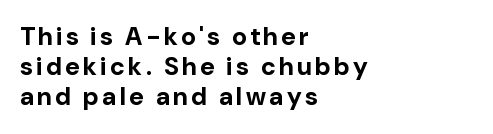
Q: Is the text bold? A: Yes.
Q: Is the text italic (slanted)? A: No, it is upright.
Q: Is the text underlined? A: No.
Q: How is the paragraph aligned? A: Left-aligned.
